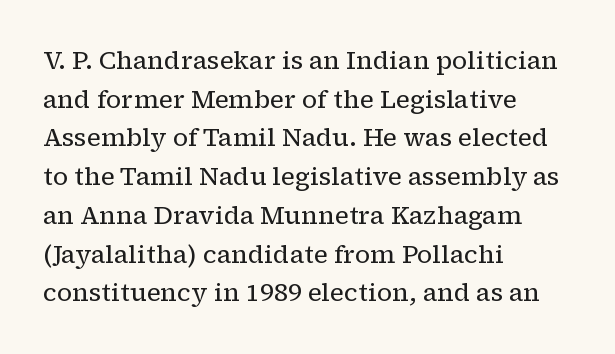
Notice how descenders clear the ascenders below comfortably — that's standard leading. Posture: vertical. Letter spacing: default. This rendering uses left alignment, leaving the right contour irregular.
